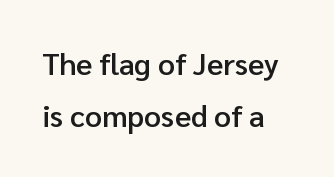
Q: Is the text bold? A: Semi-bold.
Q: Is the text italic (slanted)? A: No, it is upright.
Q: Is the typeface a serif or a sans-serif typeface? A: Sans-serif.
Q: Is the text underlined? A: No.
Q: How is the paragraph aligned? A: Left-aligned.
Q: Is the spacing between letters normal or unusually wide? A: Normal.
Q: Width (condensed, normal, or wide)? A: Normal.
Q: Stroke contrast? A: Low.
Q: x-height? A: Medium.
Q: Monospaced? A: No.
